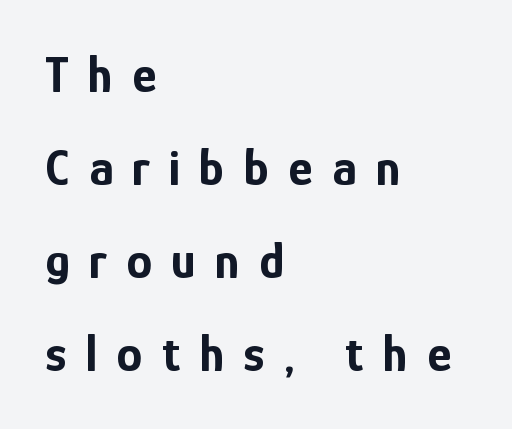
Does the weight exceed regular? Yes, all the way to bold. Has an underline been added? It has not. Does extra space separate the letters? Yes, quite a lot of it. A typesetter would mark this as roman, not italic. Serifs: no, the terminals of the letterforms are clean. Typeset ragged right — the left edge is the straight one.
